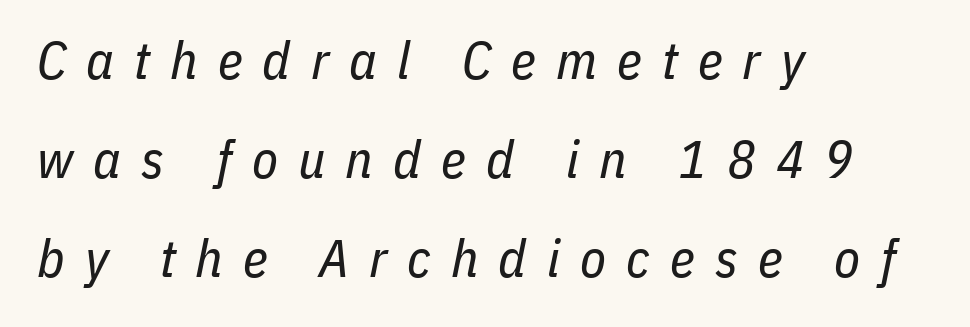
The image shows 53 px regular-weight, condensed type, italic (leaning right); set left-aligned, line spacing 1.87x, unusually wide letter spacing (+0.38 em), not underlined; low stroke contrast and a medium x-height.
